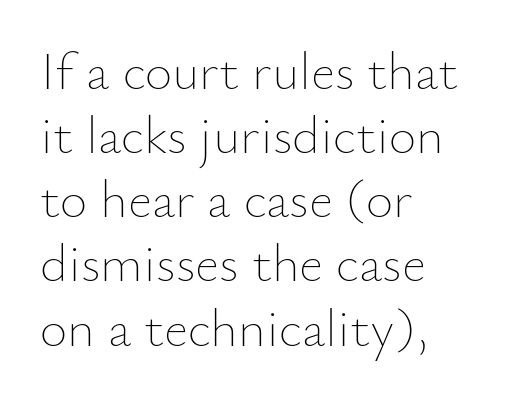
{"italic": "no", "bold": "no", "weight": "thin", "width": "normal", "stroke_contrast": "low", "x_height": "small", "monospaced": "no", "underline": "no", "align": "left", "line_spacing_ratio": 1.21, "letter_spacing": "normal", "letter_spacing_em": 0.0, "glyph_px": 53}
